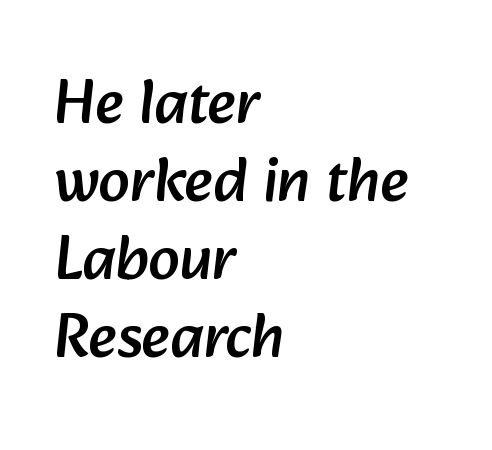
The passage shown has conventional tracking throughout. This sample uses a sans-serif face. Plain, unruled lines of type. Visually the block forms a straight wall on the left and a jagged coastline on the right. Varying glyph widths throughout — classic text-font behaviour.
